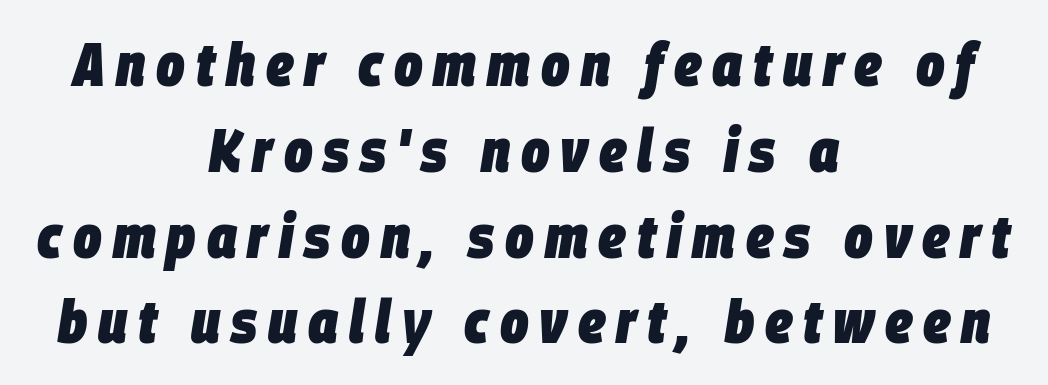
{"italic": "yes", "lean": "right", "slant_degrees": 9, "bold": "yes", "weight": "heavy", "width": "condensed", "stroke_contrast": "low", "x_height": "large", "monospaced": "no", "underline": "no", "align": "center", "line_spacing": "normal", "line_spacing_ratio": 1.43, "glyph_px": 60}
